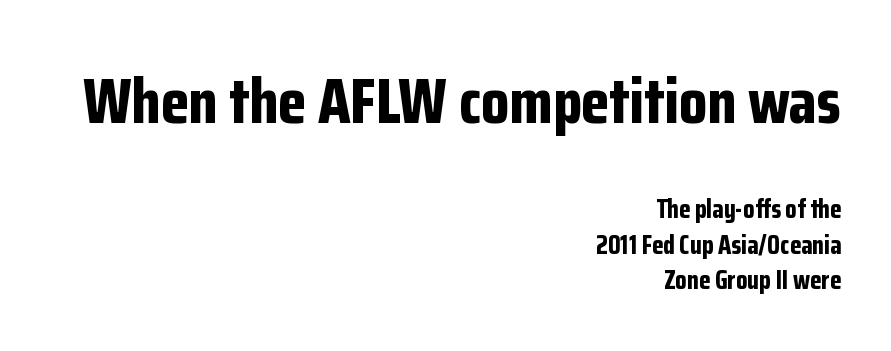
The image shows 64 px bold, condensed sans-serif type, upright; set right-aligned, normal line spacing (1.36x), normal letter spacing, not underlined; the first (top) block is 2.46x larger; low stroke contrast and a medium x-height.
